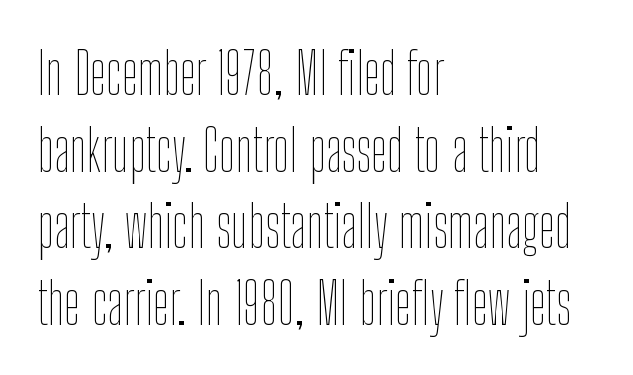
The image shows 58 px thin, condensed type, upright; set left-aligned, normal line spacing (1.32x), normal letter spacing, not underlined; low stroke contrast and a medium x-height.
